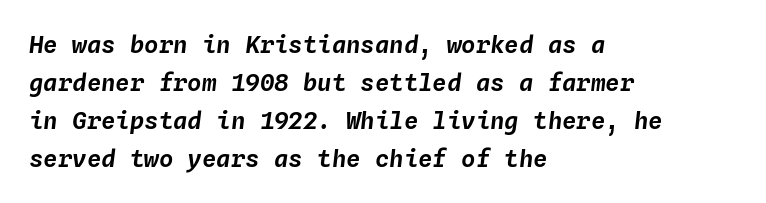
Q: Is the text italic (slanted)? A: Yes, it leans right by about 4 degrees.
Q: Is the text underlined? A: No.
Q: How is the paragraph aligned? A: Left-aligned.
Q: Is the spacing between letters normal or unusually wide? A: Normal.
Q: Is the spacing between lines tight, normal or loose? A: Normal.
